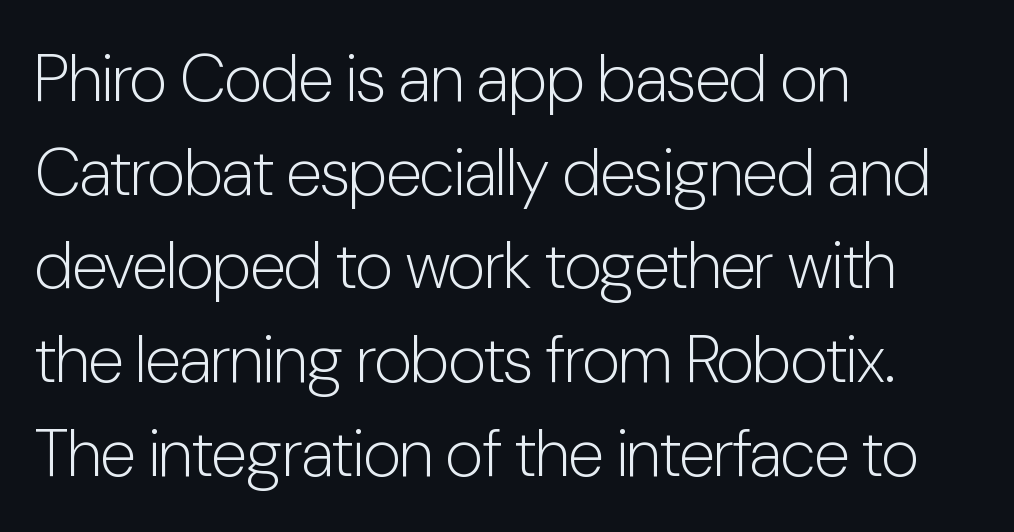
{"serif": "no", "italic": "no", "bold": "no", "weight": "light", "width": "condensed", "stroke_contrast": "low", "x_height": "medium", "monospaced": "no", "underline": "no", "align": "left", "line_spacing": "normal", "line_spacing_ratio": 1.42, "letter_spacing": "normal", "letter_spacing_em": 0.0, "glyph_px": 66}
